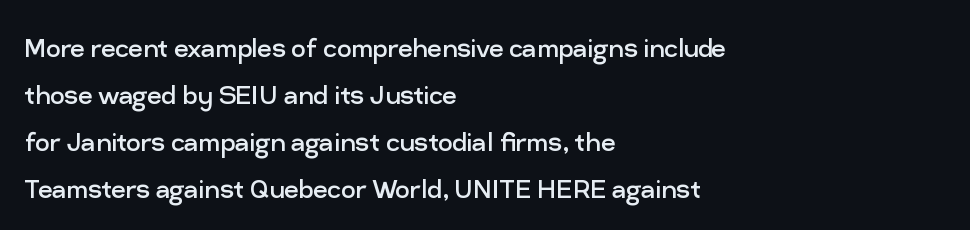
{"serif": "no", "italic": "no", "bold": "no", "weight": "regular", "width": "normal", "stroke_contrast": "low", "x_height": "medium", "monospaced": "no", "underline": "no", "align": "left", "line_spacing": "normal", "line_spacing_ratio": 1.47, "letter_spacing": "normal", "letter_spacing_em": 0.0, "glyph_px": 32}
